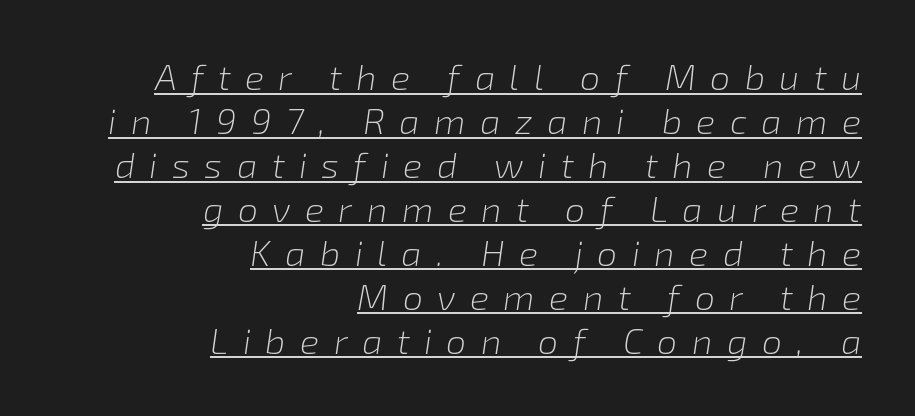
{"italic": "yes", "lean": "right", "slant_degrees": 8, "bold": "no", "weight": "light", "width": "normal", "stroke_contrast": "low", "x_height": "medium", "monospaced": "no", "underline": "yes", "align": "right", "line_spacing_ratio": 1.22, "letter_spacing": "wide", "letter_spacing_em": 0.4, "glyph_px": 36}
